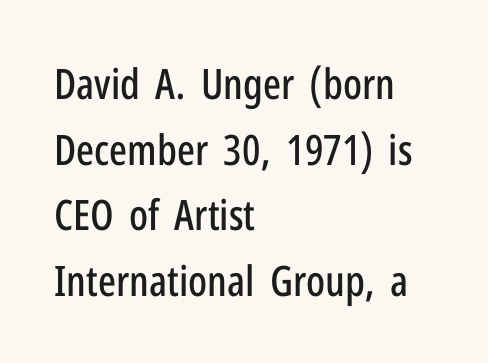
Q: Is the text italic (slanted)? A: No, it is upright.
Q: Is the typeface a serif or a sans-serif typeface? A: Sans-serif.
Q: Is the text underlined? A: No.
Q: How is the paragraph aligned? A: Left-aligned.
Q: Is the spacing between letters normal or unusually wide? A: Normal.
Q: Is the spacing between lines tight, normal or loose? A: Normal.
Q: Width (condensed, normal, or wide)? A: Condensed.
Q: Stroke contrast? A: Low.
Q: x-height? A: Medium.
Q: Monospaced? A: No.
